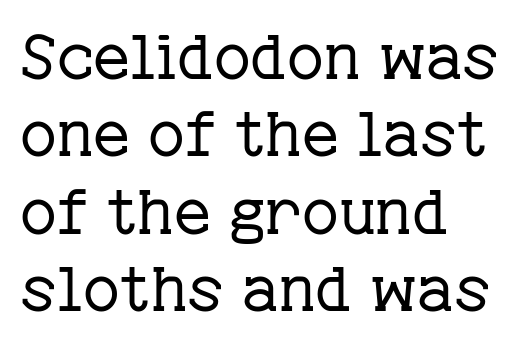
The image shows 63 px regular-weight serif type, upright; set left-aligned, line spacing 1.23x, normal letter spacing, not underlined; low stroke contrast and a medium x-height.
